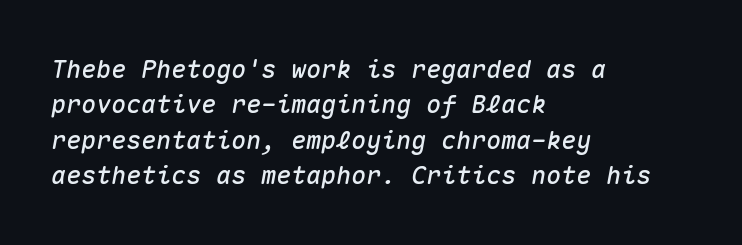
The lines in this sample share a left origin and differ only in where they stop. Spacing between characters is what you'd get straight out of the box. Is the type slanted? Yes — the strokes lean at a clear angle. A typesetter would call this leading conventional body-copy spacing.
